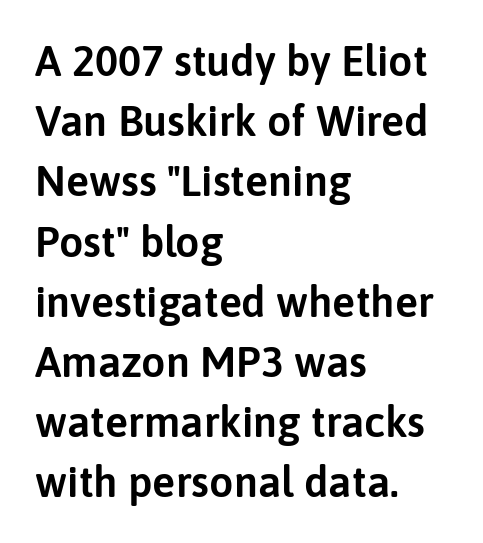
The image shows 43 px sans-serif type, upright; set left-aligned, normal line spacing (1.4x), normal letter spacing, not underlined; low stroke contrast and a medium x-height.
